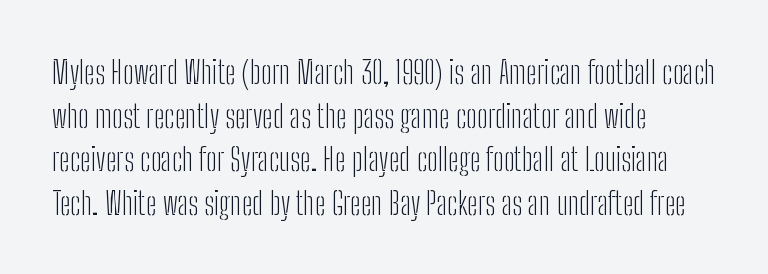
Q: Is the text bold? A: No.
Q: Is the text italic (slanted)? A: No, it is upright.
Q: Is the typeface a serif or a sans-serif typeface? A: Sans-serif.
Q: Is the text underlined? A: No.
Q: How is the paragraph aligned? A: Left-aligned.
Q: Is the spacing between letters normal or unusually wide? A: Normal.
Q: Is the spacing between lines tight, normal or loose? A: Normal.
Q: Width (condensed, normal, or wide)? A: Condensed.
Q: Stroke contrast? A: Low.
Q: x-height? A: Medium.
Q: Monospaced? A: No.
